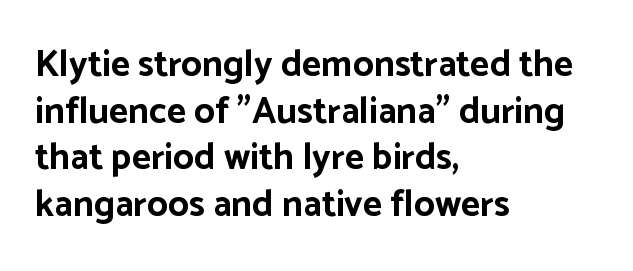
The image shows 37 px bold sans-serif type, upright; set left-aligned, normal line spacing (1.26x), normal letter spacing, not underlined; low stroke contrast and a medium x-height.
